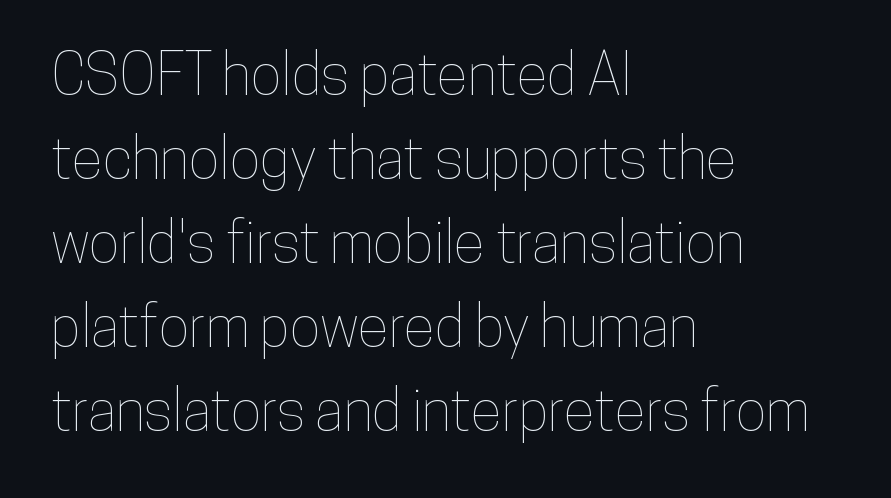
Caption: multi-line text, flush left, ragged right. Does the lettering tilt? It doesn't — this is upright. Students, observe: this is what conventionally led text looks like. The glyphs are unaccompanied by any horizontal stroke below them. The passage shown has conventional tracking throughout. You could not count columns in this text — the font is proportionally spaced.
